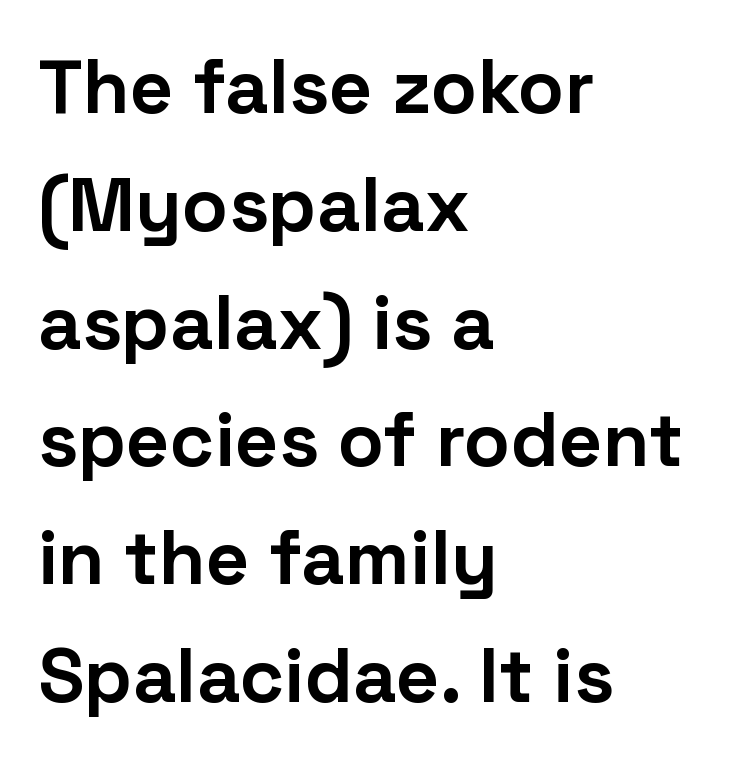
{"serif": "no", "italic": "no", "bold": "yes", "weight": "bold", "width": "normal", "stroke_contrast": "low", "x_height": "medium", "monospaced": "no", "underline": "no", "align": "left", "line_spacing": "normal", "line_spacing_ratio": 1.55, "letter_spacing": "normal", "letter_spacing_em": 0.0, "glyph_px": 76}
